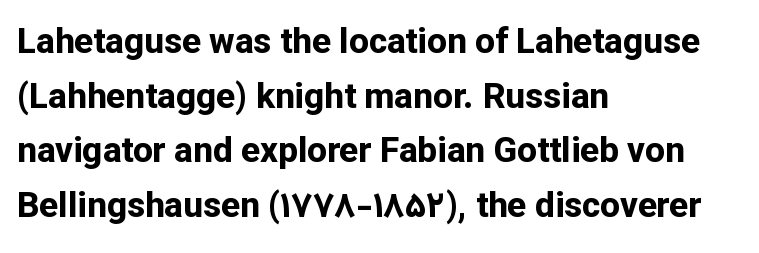
{"serif": "no", "italic": "no", "bold": "yes", "weight": "bold", "width": "normal", "stroke_contrast": "low", "x_height": "medium", "monospaced": "no", "underline": "no", "align": "left", "line_spacing": "normal", "line_spacing_ratio": 1.56, "letter_spacing": "normal", "letter_spacing_em": 0.0, "glyph_px": 35}
